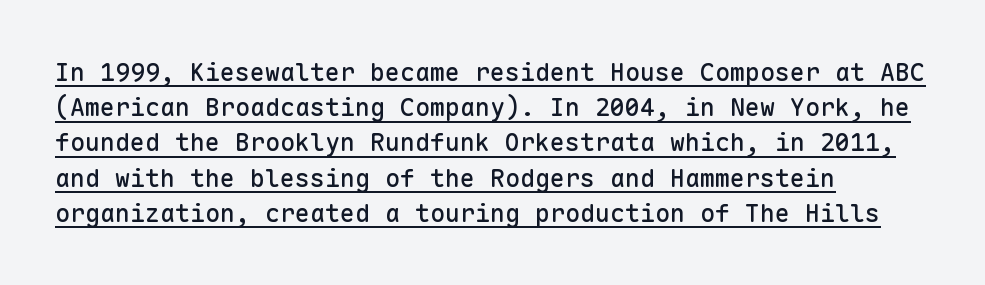
{"italic": "no", "underline": "yes", "align": "left", "line_spacing": "normal", "line_spacing_ratio": 1.41, "letter_spacing": "normal", "letter_spacing_em": 0.0, "glyph_px": 25}
